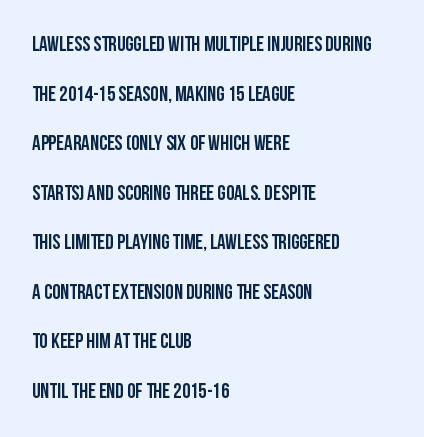
A clean baseline with only descenders dipping below it. The font's upright variant was chosen for this text. The passage shown has conventional tracking throughout. Does the leading feel generous? Absolutely, it's lavish. Notice how the passage keeps a crisp vertical edge on the left only.
